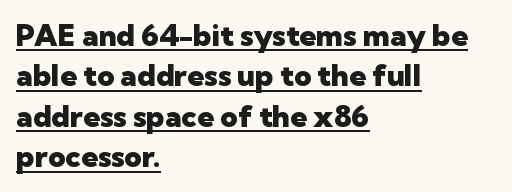
Q: Is the text bold? A: Yes.
Q: Is the text italic (slanted)? A: No, it is upright.
Q: Is the typeface a serif or a sans-serif typeface? A: Sans-serif.
Q: Is the text underlined? A: Yes.
Q: How is the paragraph aligned? A: Left-aligned.
Q: Is the spacing between letters normal or unusually wide? A: Normal.
Q: Is the spacing between lines tight, normal or loose? A: Normal.
Q: Width (condensed, normal, or wide)? A: Normal.
Q: Stroke contrast? A: Low.
Q: x-height? A: Medium.
Q: Monospaced? A: No.
